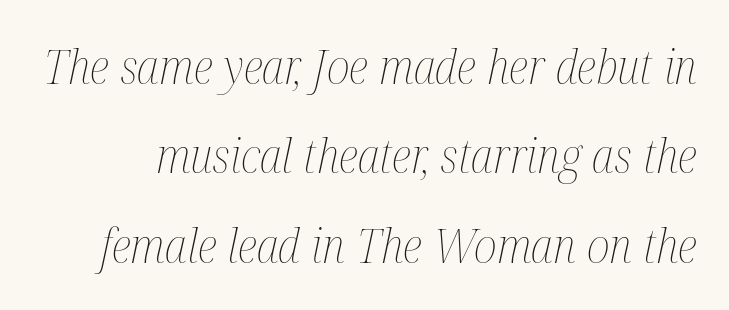
The image shows 48 px thin, condensed type, italic (leaning right); set line spacing 1.86x, normal letter spacing, not underlined; medium stroke contrast and a medium x-height.
